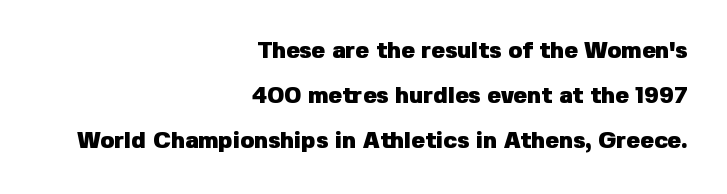
{"italic": "no", "bold": "yes", "underline": "no", "align": "right", "line_spacing": "loose", "line_spacing_ratio": 1.96, "letter_spacing": "normal", "letter_spacing_em": 0.0, "glyph_px": 23}
